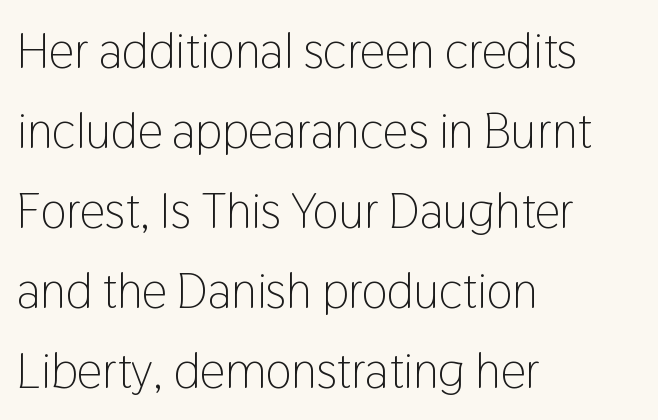
The image shows 50 px light, condensed sans-serif type, upright; set left-aligned, normal line spacing (1.6x), normal letter spacing, not underlined; low stroke contrast and a medium x-height.
